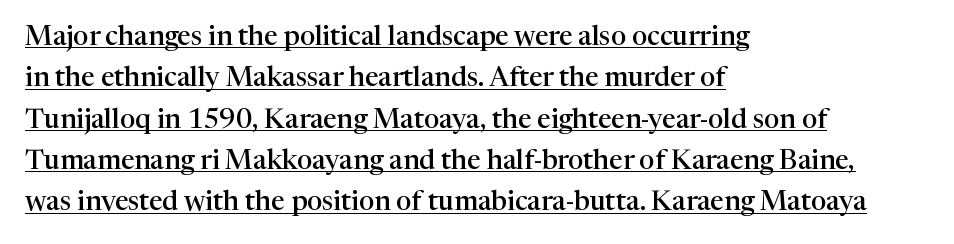
{"italic": "no", "bold": "semi", "underline": "yes", "align": "left", "line_spacing": "normal", "line_spacing_ratio": 1.53, "letter_spacing": "normal", "letter_spacing_em": 0.0, "glyph_px": 27}
